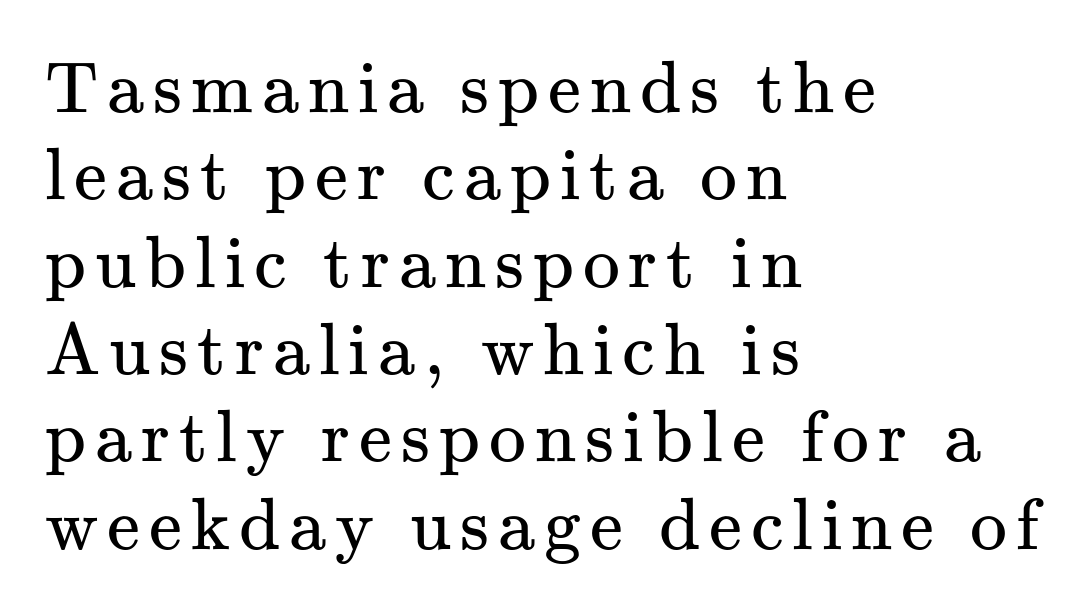
The image shows 74 px regular-weight serif type, upright; set left-aligned, line spacing 1.18x, not underlined; medium stroke contrast and a small x-height.
